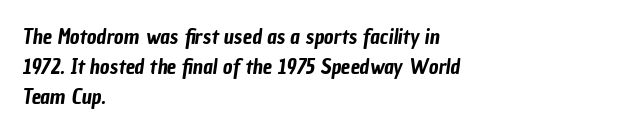
Q: Is the text underlined? A: No.
Q: How is the paragraph aligned? A: Left-aligned.
Q: Is the spacing between letters normal or unusually wide? A: Normal.
Q: Is the spacing between lines tight, normal or loose? A: Normal.
